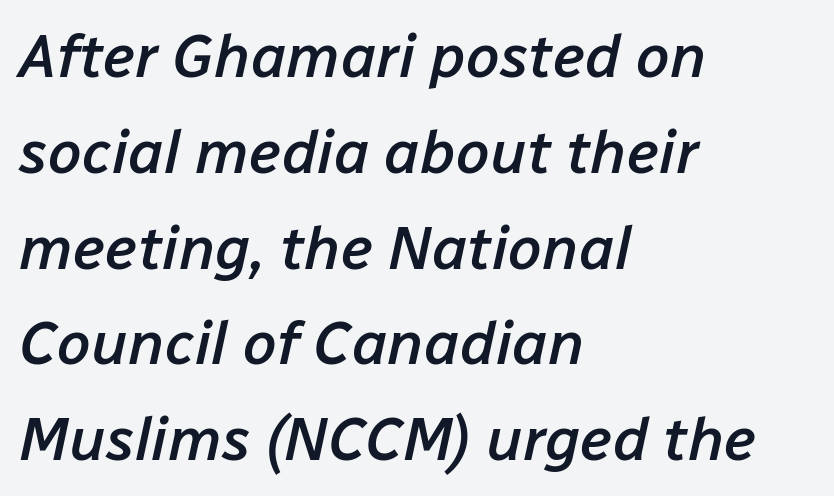
Q: Is the text bold? A: Semi-bold.
Q: Is the text italic (slanted)? A: Yes, it leans right by about 12 degrees.
Q: Is the text underlined? A: No.
Q: How is the paragraph aligned? A: Left-aligned.
Q: Is the spacing between letters normal or unusually wide? A: Normal.
Q: Is the spacing between lines tight, normal or loose? A: Normal.
Q: Width (condensed, normal, or wide)? A: Normal.
Q: Stroke contrast? A: Low.
Q: x-height? A: Medium.
Q: Monospaced? A: No.
